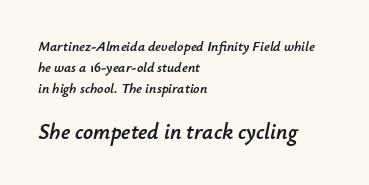
Q: Is the text italic (slanted)? A: Yes, it leans right by about 12 degrees.
Q: Is the text underlined? A: No.
Q: How is the paragraph aligned? A: Left-aligned.
Q: Is the spacing between letters normal or unusually wide? A: Normal.
Q: Is the spacing between lines tight, normal or loose? A: Normal.
Q: Which block of text is set in a larger size, the first (top) or the second (bottom)? A: The second (bottom) one.
